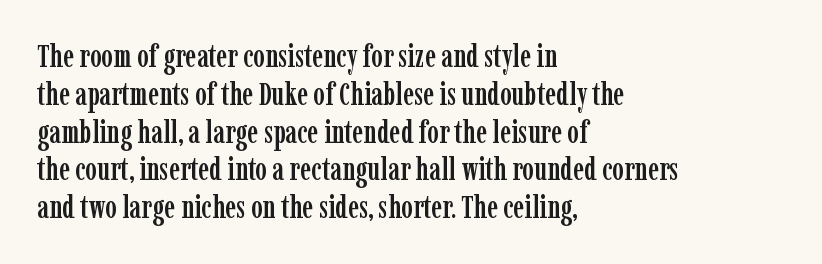
The image shows 31 px condensed serif type, upright; set left-aligned, line spacing 1.22x, normal letter spacing, not underlined; low stroke contrast and a medium x-height.
